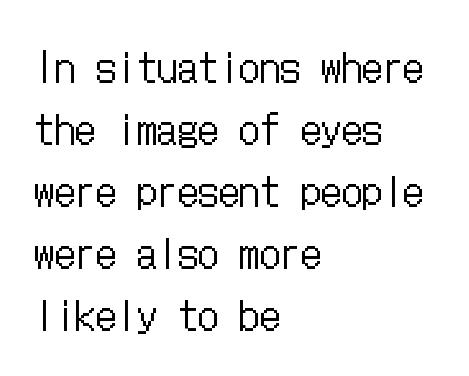
The image shows 41 px regular-weight, condensed type, upright; set left-aligned, normal line spacing (1.51x), normal letter spacing, not underlined; low stroke contrast and a medium x-height.
